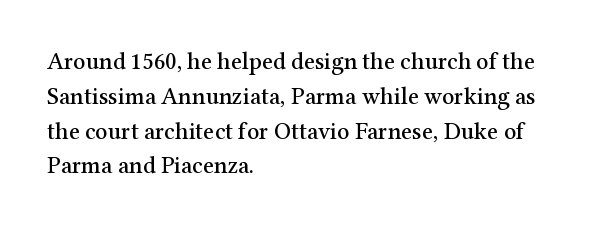
This sample keeps an unexceptional amount of space between lines. These lines keep a tight, regular rhythm from letter to letter. Every stem runs plumb, perpendicular to the baseline. Reading down the block, your eye returns to a fixed left position each line. The string is rendered with underlining switched off.
